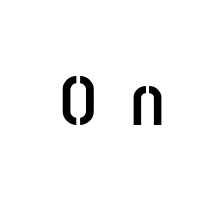
{"serif": "no", "italic": "no", "bold": "yes", "weight": "semibold", "width": "condensed", "stroke_contrast": "low", "x_height": "large", "monospaced": "no", "underline": "no", "letter_spacing": "wide", "letter_spacing_em": 0.5, "glyph_px": 71}
